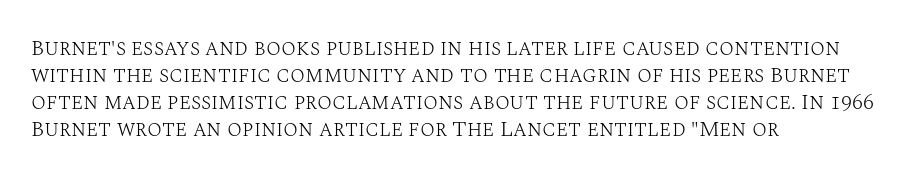
The image shows 22 px text type, upright; set left-aligned, line spacing 1.22x, normal letter spacing, not underlined.
